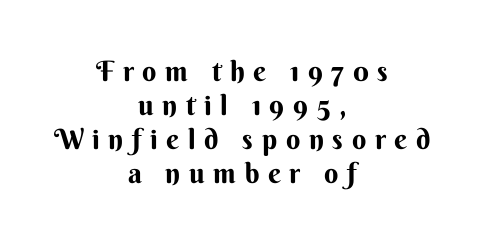
Type without underlining. Notice how the stems are strictly vertical — no italics here. Substantial extra tracking has been applied to these lines. You'd pick this weight for a headline — it's a proper bold. A sans-serif font was chosen for this passage.
